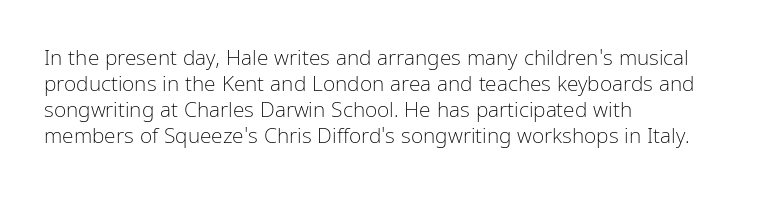
Q: Is the text bold? A: No.
Q: Is the text italic (slanted)? A: No, it is upright.
Q: Is the text underlined? A: No.
Q: How is the paragraph aligned? A: Left-aligned.
Q: Is the spacing between letters normal or unusually wide? A: Normal.
